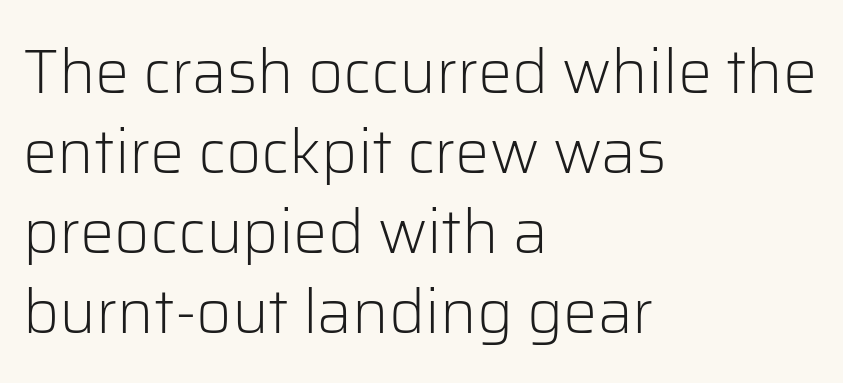
Q: Is the text bold? A: No.
Q: Is the text italic (slanted)? A: No, it is upright.
Q: Is the typeface a serif or a sans-serif typeface? A: Sans-serif.
Q: Is the text underlined? A: No.
Q: How is the paragraph aligned? A: Left-aligned.
Q: Is the spacing between letters normal or unusually wide? A: Normal.
Q: Is the spacing between lines tight, normal or loose? A: Normal.
Q: Width (condensed, normal, or wide)? A: Normal.
Q: Stroke contrast? A: Low.
Q: x-height? A: Medium.
Q: Monospaced? A: No.
